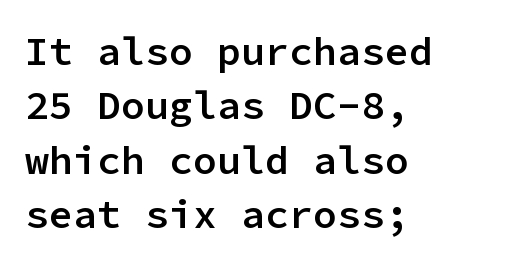
Students, this is semibold: more ink than regular, less than bold. The ragged edge is on the right, which tells us the setting is flush left. The specimen reads as upright at a glance. Is this a fixed-width face? Yes — each glyph sits in an identical cell.
